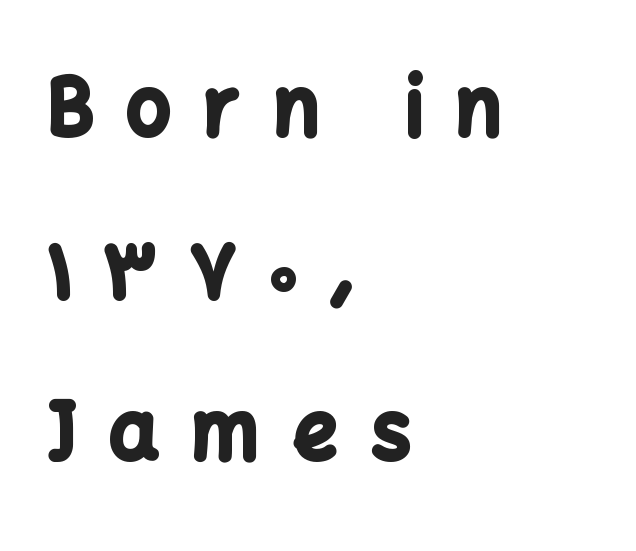
{"serif": "no", "italic": "no", "bold": "yes", "weight": "bold", "width": "normal", "stroke_contrast": "low", "x_height": "medium", "monospaced": "no", "underline": "no", "align": "left", "line_spacing": "loose", "line_spacing_ratio": 2.08, "letter_spacing": "wide", "letter_spacing_em": 0.43, "glyph_px": 78}
